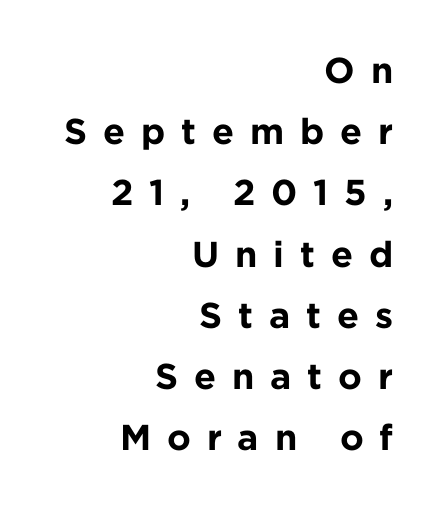
{"serif": "no", "italic": "no", "bold": "yes", "weight": "bold", "width": "normal", "stroke_contrast": "low", "x_height": "medium", "monospaced": "no", "underline": "no", "align": "right", "line_spacing": "normal", "line_spacing_ratio": 1.7, "letter_spacing": "wide", "letter_spacing_em": 0.44, "glyph_px": 36}
